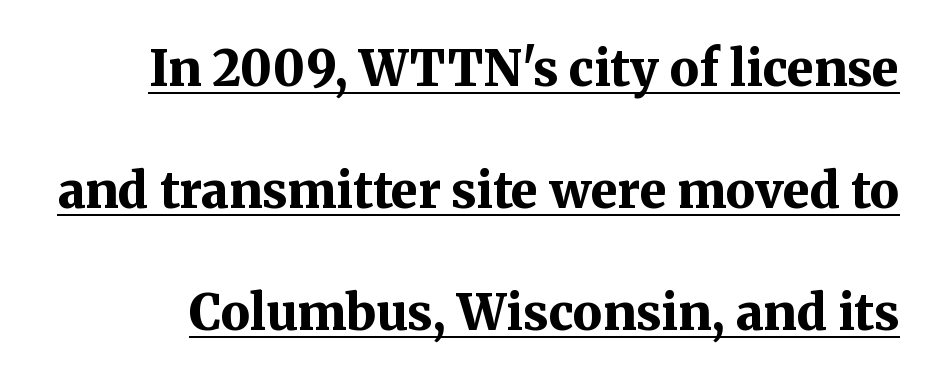
The image shows 49 px bold serif type, upright; set loose line spacing (2.49x), normal letter spacing, underlined; medium stroke contrast and a medium x-height.
